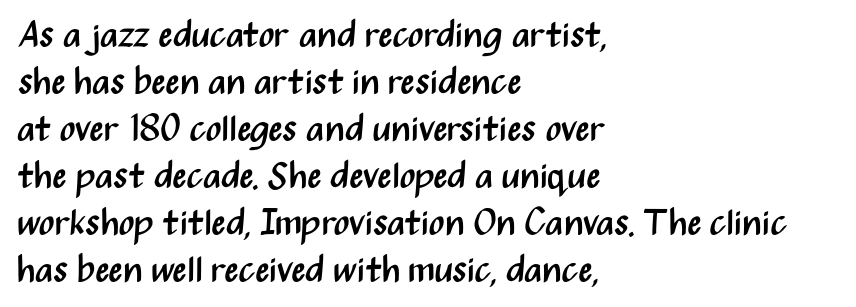
The image shows 37 px regular-weight, condensed sans-serif type, upright; set left-aligned, normal line spacing (1.27x), normal letter spacing, not underlined; medium stroke contrast and a medium x-height.
